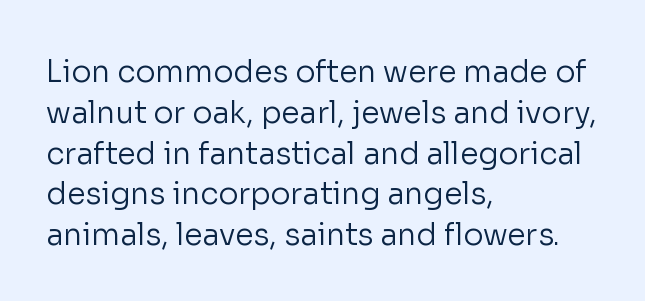
{"serif": "no", "italic": "no", "bold": "no", "weight": "regular", "width": "normal", "stroke_contrast": "low", "x_height": "medium", "monospaced": "no", "underline": "no", "align": "left", "line_spacing": "normal", "line_spacing_ratio": 1.36, "letter_spacing": "normal", "letter_spacing_em": 0.0, "glyph_px": 30}
